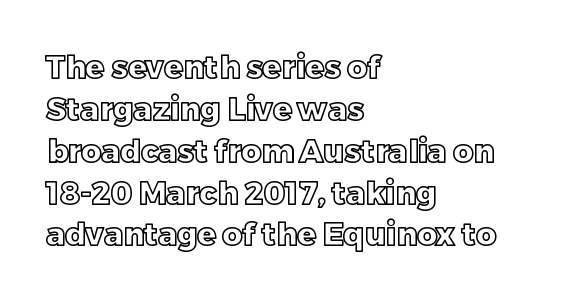
These lines sit exactly where default settings would place them. Each row of text sits above clean, open space. The paragraph shown leans on its left margin. The letters sit at their default tracking, neither squeezed nor spread.
